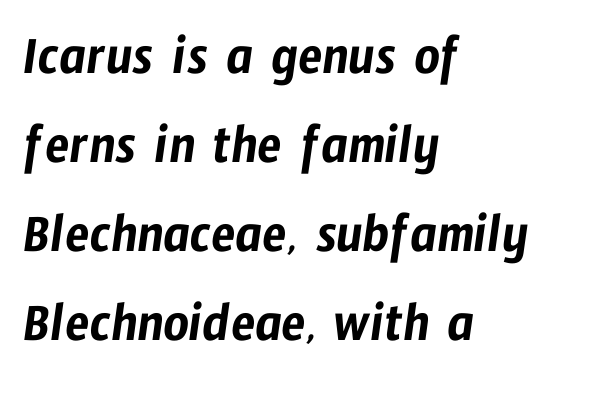
The block of text has a typical density, with ordinary space between rows. Each word holds together tightly as a unit, with standard inter-letter gaps. Visually the block forms a straight wall on the left and a jagged coastline on the right. Descender tails drop into unmarked territory.
